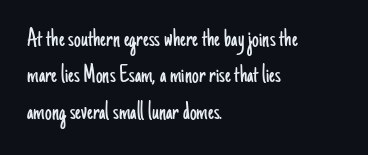
Upright lettering throughout. Reading down the column, the eye jumps a familiar distance to each next line. The typesetting does not lean heavy: it is not bold. Horizontal alignment here is leftward, the default for most running prose. The space directly below the letters is spotless. Glyph-to-glyph distance matches everyday printed text.
